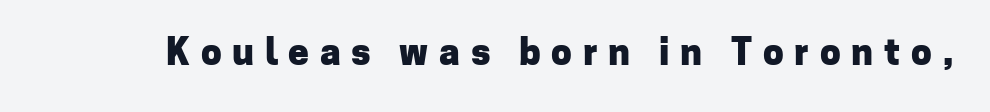
Q: Is the text bold? A: Yes.
Q: Is the text italic (slanted)? A: No, it is upright.
Q: Is the typeface a serif or a sans-serif typeface? A: Sans-serif.
Q: Is the text underlined? A: No.
Q: Is the spacing between letters normal or unusually wide? A: Unusually wide.
Q: Width (condensed, normal, or wide)? A: Normal.
Q: Stroke contrast? A: Low.
Q: x-height? A: Medium.
Q: Monospaced? A: No.
